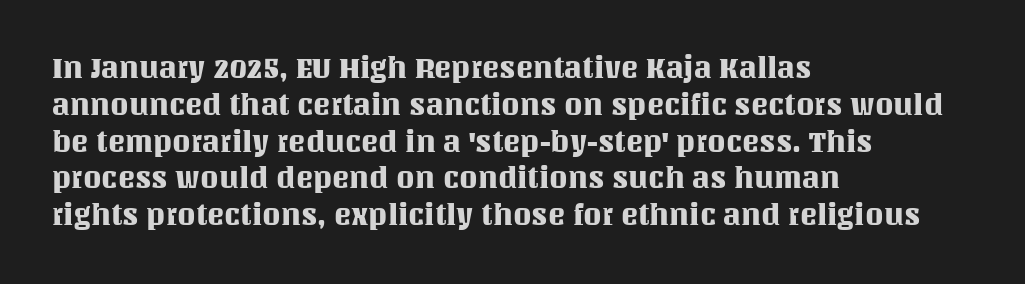
Does the copy run flush right? No — it runs flush left. There is no visible air inserted between adjacent glyphs. Italic: no, the glyphs are upright roman. The face used here is proportionally spaced, like ordinary book or web type. The lines sit at an ordinary, default distance from one another. Descenders hang freely into open space.
